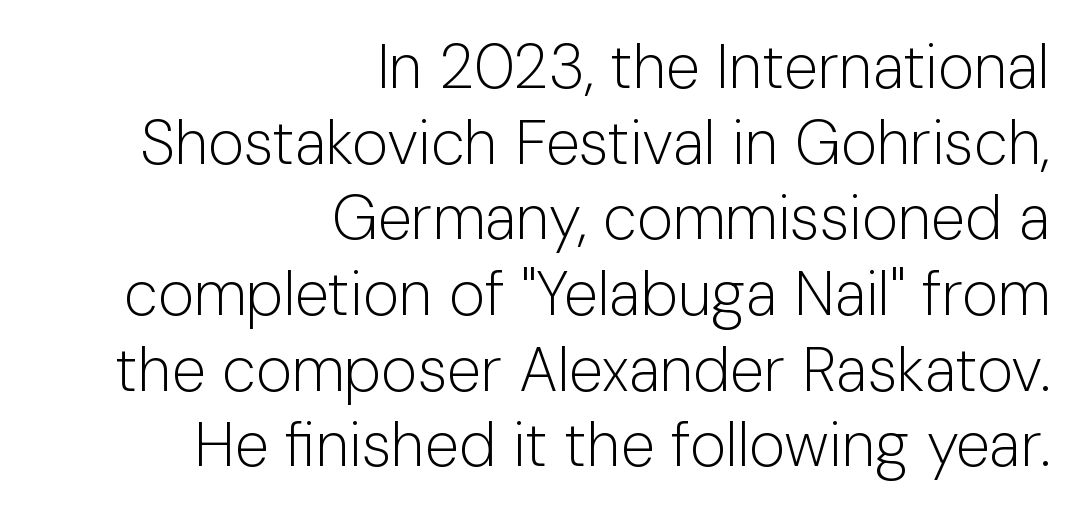
The image shows 62 px light sans-serif type, upright; set right-aligned, line spacing 1.22x, normal letter spacing, not underlined; low stroke contrast and a medium x-height.
